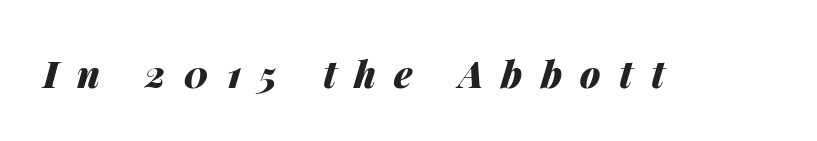
{"italic": "yes", "lean": "right", "slant_degrees": 14, "bold": "yes", "weight": "heavy", "width": "normal", "stroke_contrast": "medium", "x_height": "medium", "monospaced": "no", "underline": "no", "letter_spacing": "wide", "letter_spacing_em": 0.49, "glyph_px": 37}
